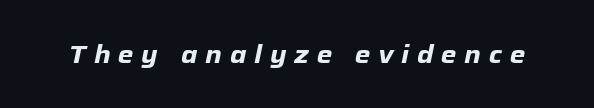
The image shows 25 px bold type, italic (leaning right); set unusually wide letter spacing (+0.31 em), not underlined.
